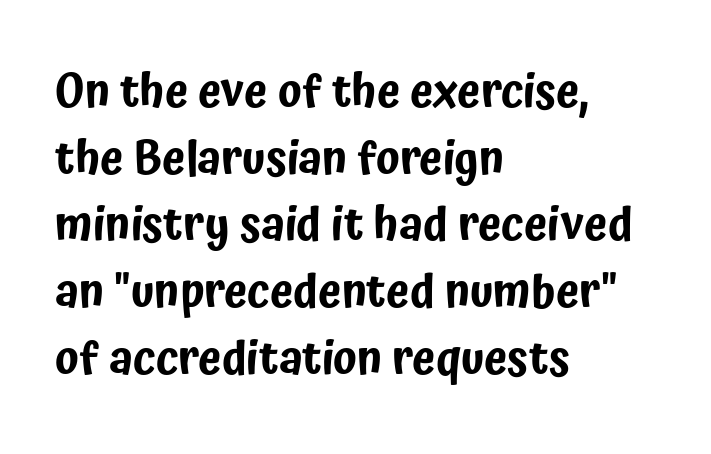
The image shows 47 px condensed sans-serif type, upright; set left-aligned, normal line spacing (1.42x), normal letter spacing, not underlined; low stroke contrast and a medium x-height.
